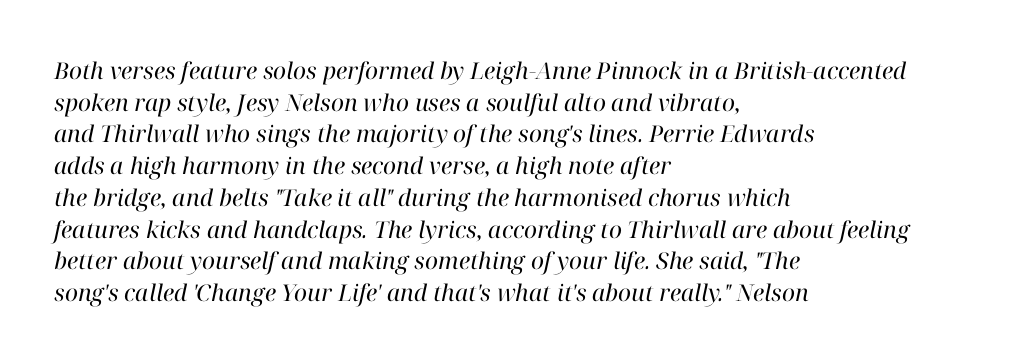
Q: Is the text bold? A: No.
Q: Is the text italic (slanted)? A: Yes, it leans right by about 12 degrees.
Q: Is the text underlined? A: No.
Q: How is the paragraph aligned? A: Left-aligned.
Q: Is the spacing between letters normal or unusually wide? A: Normal.
Q: Is the spacing between lines tight, normal or loose? A: Normal.
